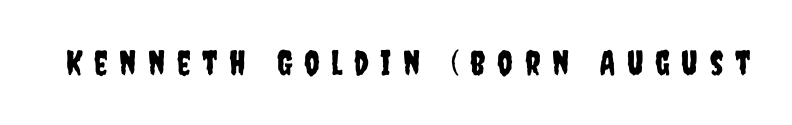
The image shows 34 px condensed sans-serif type, upright; set unusually wide letter spacing (+0.34 em), not underlined; low stroke contrast and a large x-height.
